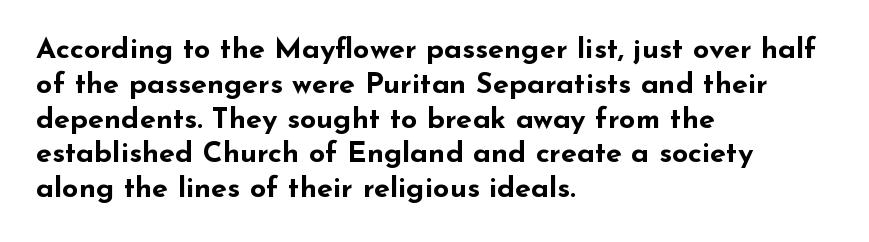
The lettering holds an erect, upright posture throughout. Its strokes are broad and dark, the hallmark of bold type. The font family rendered here belongs to the sans-serif group. The rendering anchors every line to the left-hand side. The baseline area is clear. Note the varied advance widths — an 'i' is clearly narrower than an 'm'.
